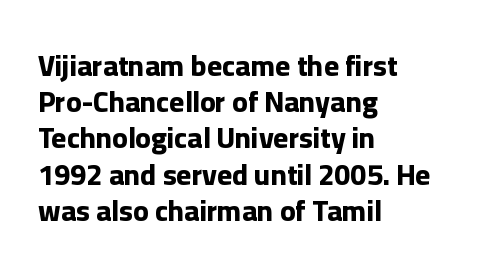
The image shows 29 px bold sans-serif type, upright; set left-aligned, normal line spacing (1.25x), normal letter spacing, not underlined; low stroke contrast and a medium x-height.
